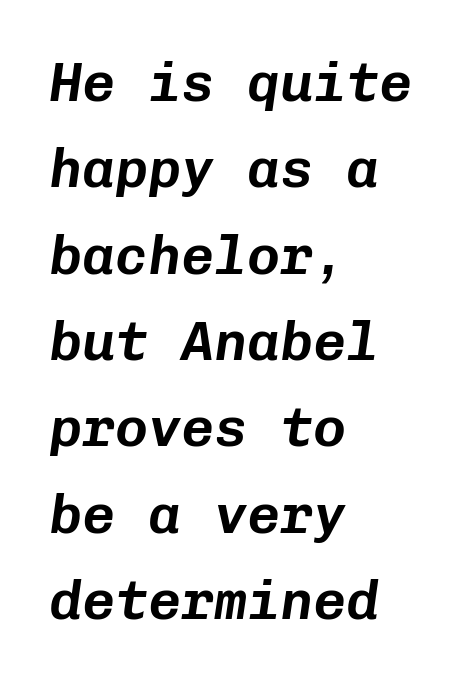
The image shows 55 px text type, italic (leaning right), monospaced; set left-aligned, normal line spacing (1.57x), normal letter spacing, not underlined; low stroke contrast and a medium x-height.
